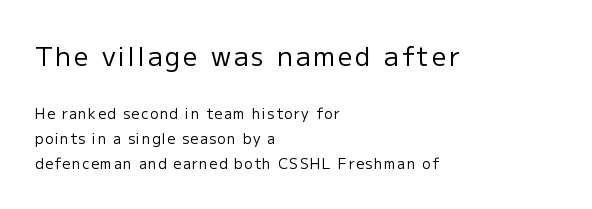
Nobody drew a line under any word here. Style check: upright. Line starts are locked; line ends wander. Compare the two chunks: the upper has the greater cap height. Weight: not bold — regular or lighter.
